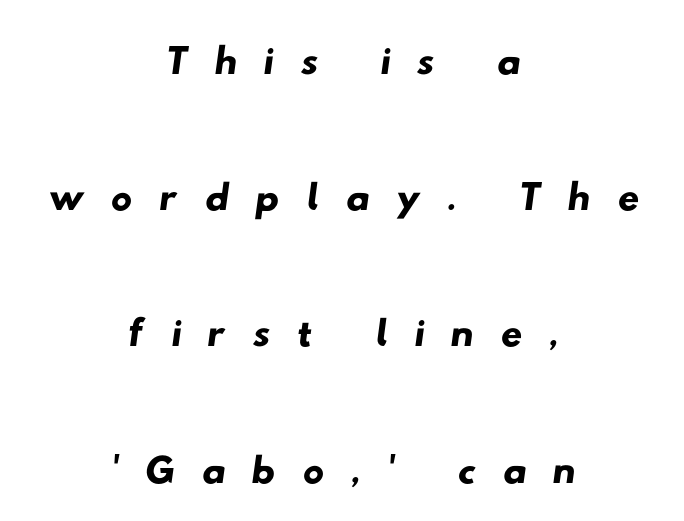
The image shows 60 px wide sans-serif type; set centered, loose line spacing (2.27x), unusually wide letter spacing (+0.43 em), not underlined; low stroke contrast and a small x-height.
